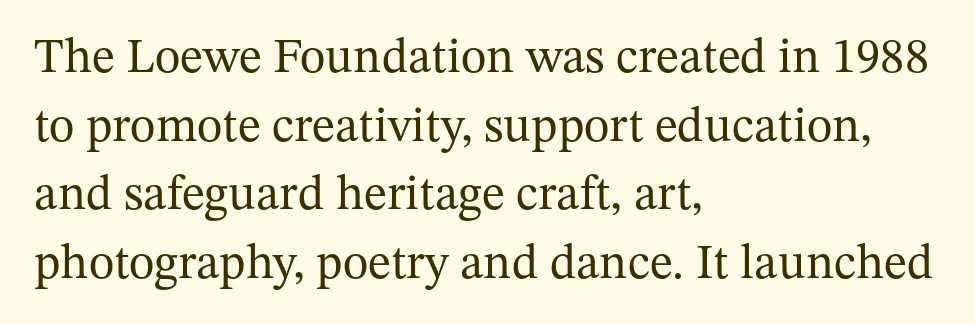
{"serif": "yes", "italic": "no", "bold": "no", "weight": "regular", "width": "normal", "stroke_contrast": "medium", "x_height": "medium", "monospaced": "no", "underline": "no", "align": "left", "line_spacing": "normal", "line_spacing_ratio": 1.4, "letter_spacing": "normal", "letter_spacing_em": 0.0, "glyph_px": 49}
